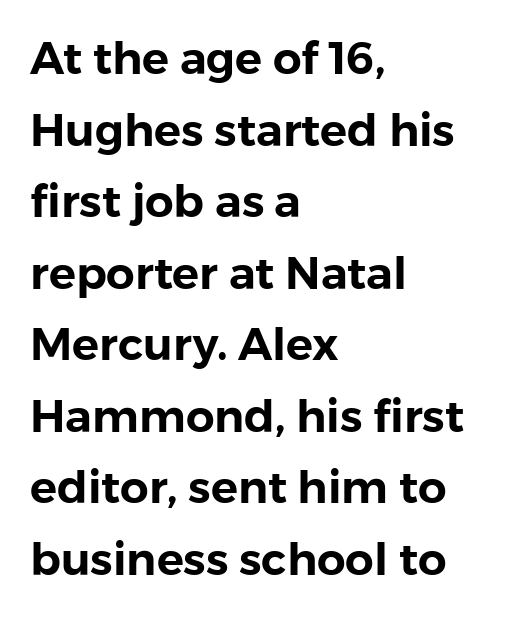
The type sits square on the baseline with zero lean. A bare baseline throughout the passage. Looks like regular typesetting: each glyph gets only the width it needs. These lines stack with their left ends in a neat column. Typographically, this falls in the sans-serif category.
